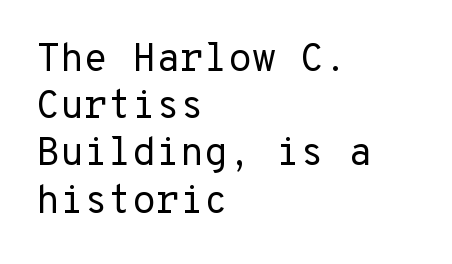
{"serif": "no", "italic": "no", "bold": "no", "weight": "regular", "width": "normal", "stroke_contrast": "low", "x_height": "medium", "underline": "no", "align": "left", "line_spacing_ratio": 1.21, "letter_spacing": "normal", "letter_spacing_em": 0.0, "glyph_px": 39}
